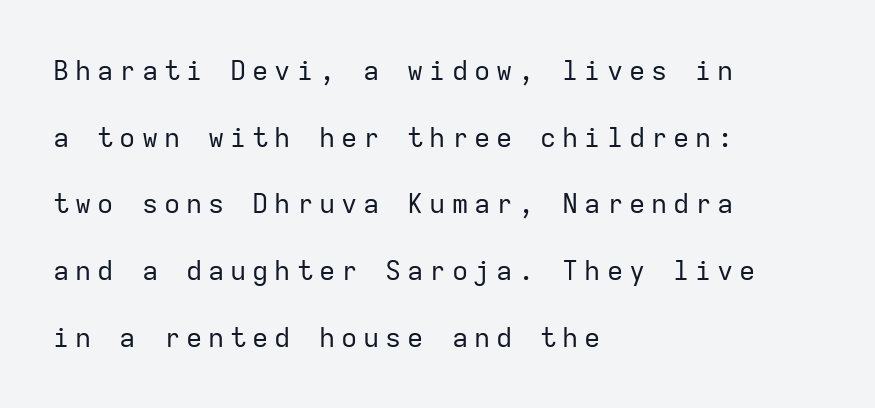
The image shows 27 px text type, upright; set left-aligned, loose line spacing (2.47x), unusually wide letter spacing (+0.22 em), not underlined.
